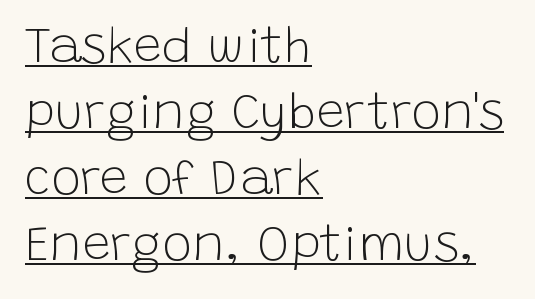
Posture: upright roman. Vertical spacing — default. The passage shown is typeset with a sans-serif family. A typesetter would call this zero additional tracking.
